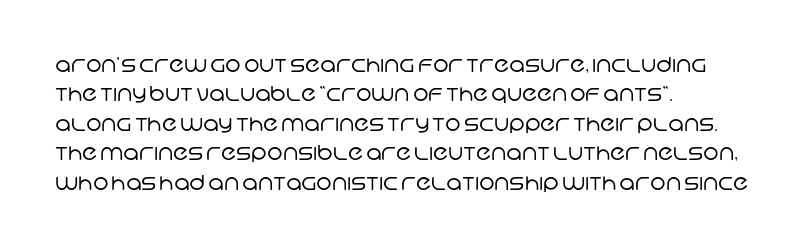
In terms of letterspacing, this is plain default setting. Just letters on the line, the space beneath them empty. Layout note: lines flush left. Stroke mass is kept to a normal reading level or below. The vertical gap from one line to the next is medium.
